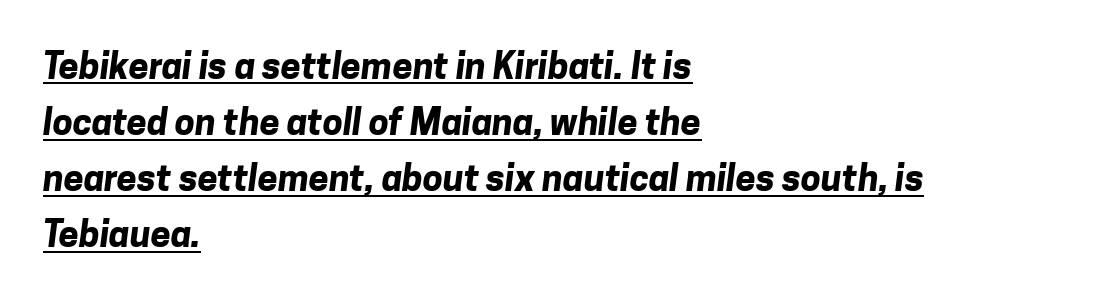
Caption: standard tracking, unaltered. Line spacing here is normal. This is sans-serif lettering, the kind often seen on screens and signage. Casual observation: everything's shoved over to the left. Each letter keeps its own natural width here, so spacing adapts to shape.
